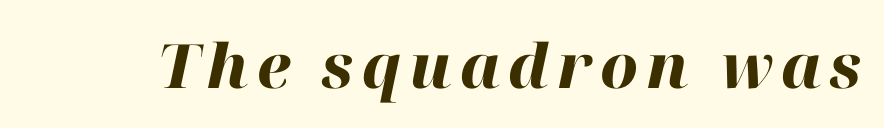
{"italic": "yes", "lean": "right", "slant_degrees": 12, "bold": "yes", "weight": "heavy", "width": "normal", "stroke_contrast": "high", "x_height": "medium", "monospaced": "no", "underline": "no", "glyph_px": 61}
